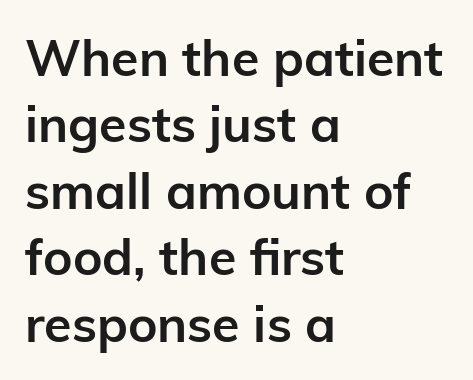
Q: Is the text bold? A: Yes.
Q: Is the text italic (slanted)? A: No, it is upright.
Q: Is the typeface a serif or a sans-serif typeface? A: Sans-serif.
Q: Is the text underlined? A: No.
Q: How is the paragraph aligned? A: Left-aligned.
Q: Is the spacing between letters normal or unusually wide? A: Normal.
Q: Is the spacing between lines tight, normal or loose? A: Normal.
Q: Width (condensed, normal, or wide)? A: Normal.
Q: Stroke contrast? A: Low.
Q: x-height? A: Medium.
Q: Monospaced? A: No.
